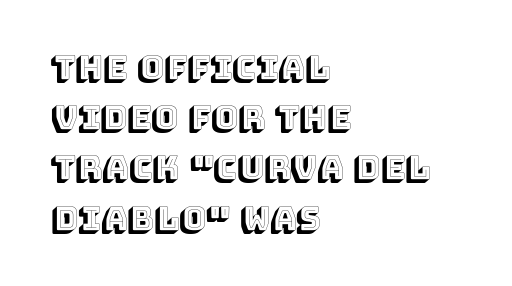
The image shows 32 px text type, upright; set left-aligned, normal line spacing (1.57x), normal letter spacing, not underlined; a large x-height.
